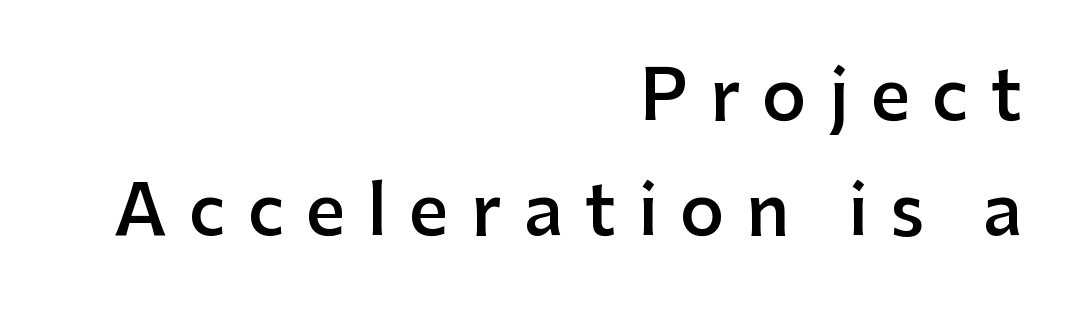
{"serif": "no", "italic": "no", "bold": "semi", "weight": "semibold", "width": "normal", "stroke_contrast": "low", "x_height": "medium", "monospaced": "no", "underline": "no", "align": "right", "line_spacing": "normal", "line_spacing_ratio": 1.66, "letter_spacing": "wide", "letter_spacing_em": 0.32, "glyph_px": 69}
